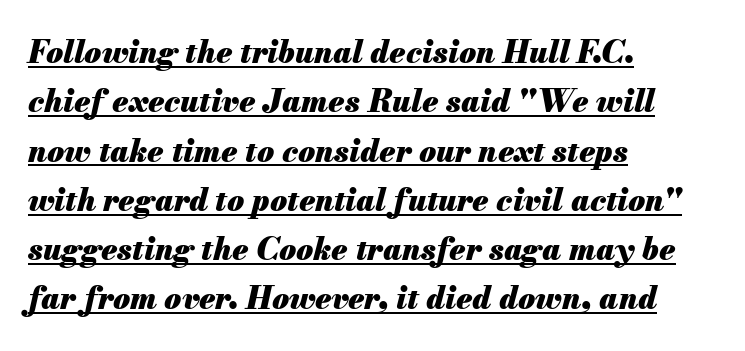
{"italic": "yes", "lean": "right", "slant_degrees": 13, "bold": "yes", "weight": "heavy", "width": "normal", "stroke_contrast": "medium", "x_height": "small", "monospaced": "no", "underline": "yes", "align": "left", "line_spacing": "normal", "line_spacing_ratio": 1.59, "letter_spacing": "normal", "letter_spacing_em": 0.0, "glyph_px": 31}
